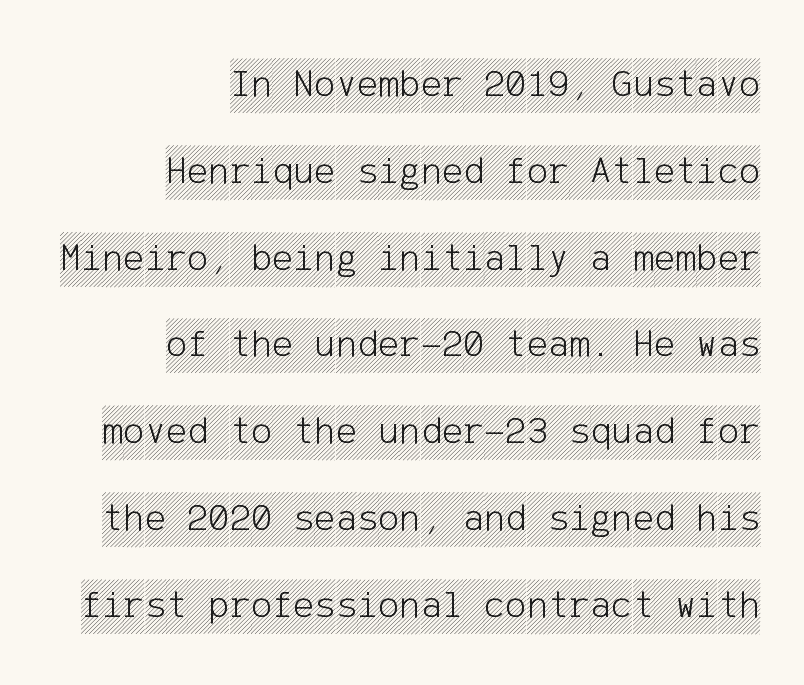
The image shows 40 px condensed type, upright; set right-aligned, loose line spacing (2.17x), normal letter spacing, not underlined; a large x-height.
